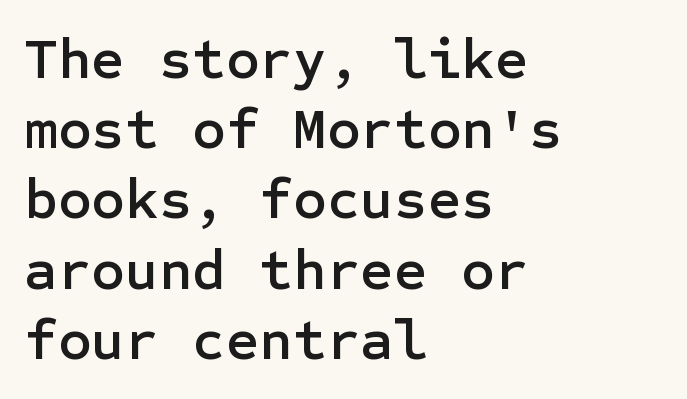
{"serif": "no", "italic": "no", "width": "normal", "stroke_contrast": "low", "x_height": "medium", "underline": "no", "align": "left", "line_spacing_ratio": 1.21, "letter_spacing": "normal", "letter_spacing_em": 0.0, "glyph_px": 58}
